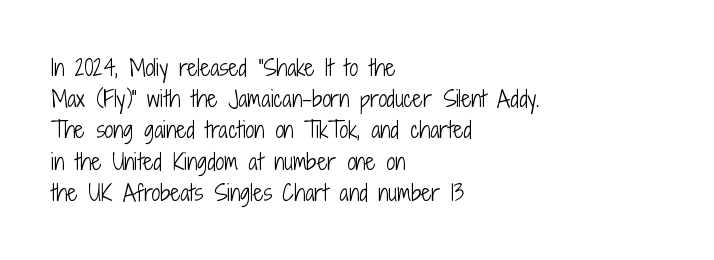
{"italic": "no", "bold": "no", "underline": "no", "align": "left", "line_spacing": "normal", "line_spacing_ratio": 1.42, "letter_spacing": "normal", "letter_spacing_em": 0.0, "glyph_px": 22}
